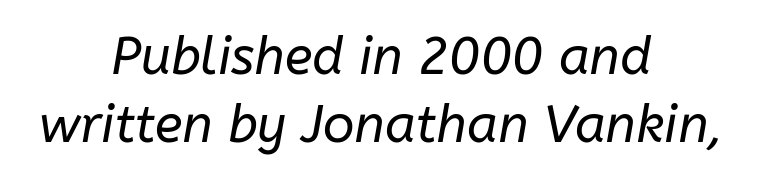
{"italic": "yes", "lean": "right", "slant_degrees": 10, "bold": "no", "weight": "regular", "width": "normal", "stroke_contrast": "low", "x_height": "medium", "monospaced": "no", "underline": "no", "align": "center", "line_spacing": "normal", "line_spacing_ratio": 1.3, "letter_spacing": "normal", "letter_spacing_em": 0.0, "glyph_px": 52}
